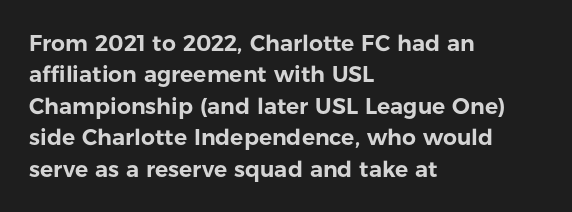
{"italic": "no", "underline": "no", "align": "left", "line_spacing": "normal", "line_spacing_ratio": 1.43, "letter_spacing": "normal", "letter_spacing_em": 0.0, "glyph_px": 22}
